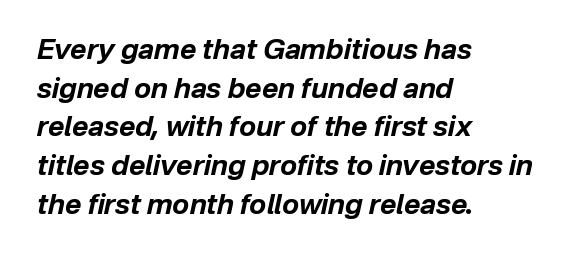
The image shows 28 px bold type, italic (leaning right); set left-aligned, normal line spacing (1.38x), normal letter spacing, not underlined; low stroke contrast and a medium x-height.
